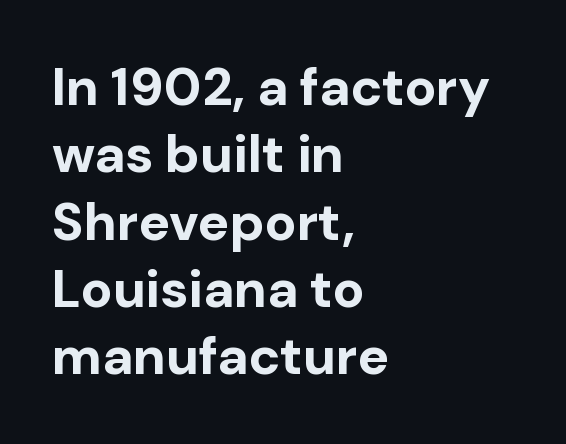
Normally led — the rows are evenly, conventionally spaced. This is sans-serif lettering, the kind often seen on screens and signage. The passage shown is typed in a proportional face where columns would drift. Typeset ragged right — the left edge is the straight one.
